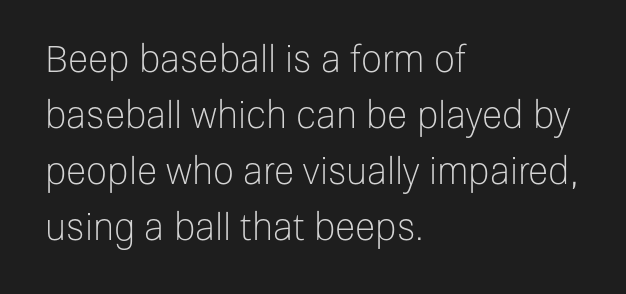
Q: Is the text bold? A: No.
Q: Is the text italic (slanted)? A: No, it is upright.
Q: Is the typeface a serif or a sans-serif typeface? A: Sans-serif.
Q: Is the text underlined? A: No.
Q: How is the paragraph aligned? A: Left-aligned.
Q: Is the spacing between letters normal or unusually wide? A: Normal.
Q: Is the spacing between lines tight, normal or loose? A: Normal.
Q: Width (condensed, normal, or wide)? A: Normal.
Q: Stroke contrast? A: Low.
Q: x-height? A: Medium.
Q: Monospaced? A: No.
